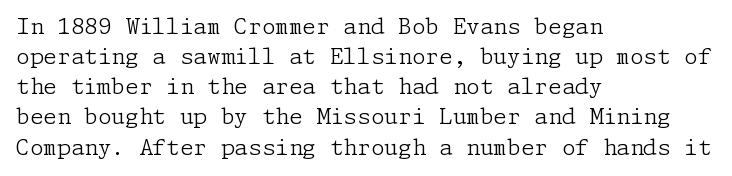
The letterforms sit shoulder to shoulder at normal distance. The space directly below the letters is spotless. Counters stay open thanks to moderate or lighter strokes. The vertical gap from one line to the next is medium. Ascenders rise straight up at ninety degrees. The ragged edge is on the right, which tells us the setting is flush left.
